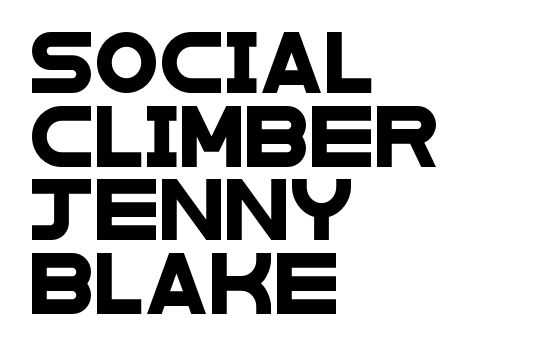
{"serif": "no", "width": "wide", "stroke_contrast": "low", "x_height": "large", "monospaced": "no", "underline": "no", "align": "left", "line_spacing": "normal", "line_spacing_ratio": 1.25, "letter_spacing": "normal", "letter_spacing_em": 0.0, "glyph_px": 59}
